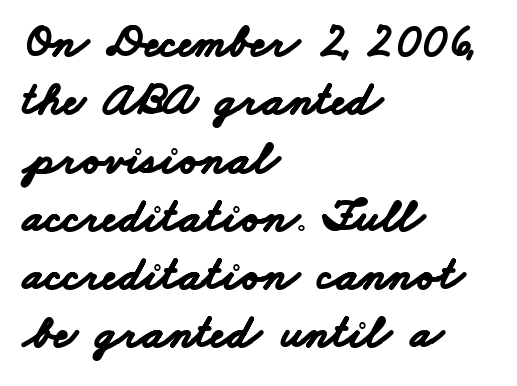
Weight check: bold — yes, fully. These lines are composed in type without serifs. All the whitespace from short lines collects on the right. The face used here is rendered with its standard letterfit. The baseline area is clear.
